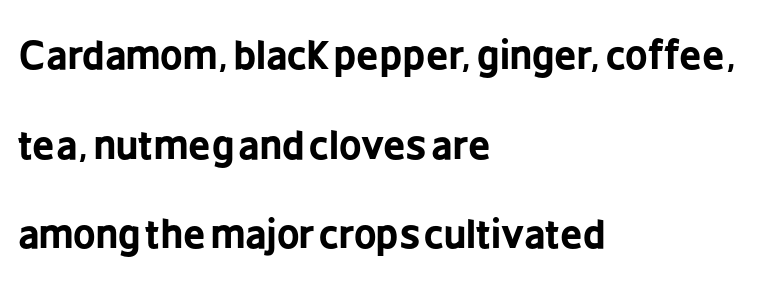
{"serif": "no", "italic": "no", "bold": "yes", "weight": "bold", "width": "condensed", "stroke_contrast": "low", "x_height": "medium", "monospaced": "no", "underline": "no", "align": "left", "line_spacing": "loose", "line_spacing_ratio": 2.3, "letter_spacing": "normal", "letter_spacing_em": 0.0, "glyph_px": 39}
